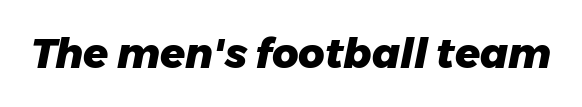
Q: Is the text bold? A: Yes.
Q: Is the text italic (slanted)? A: Yes, it leans right by about 11 degrees.
Q: Is the text underlined? A: No.
Q: Is the spacing between letters normal or unusually wide? A: Normal.
Q: Width (condensed, normal, or wide)? A: Normal.
Q: Stroke contrast? A: Low.
Q: x-height? A: Medium.
Q: Monospaced? A: No.
